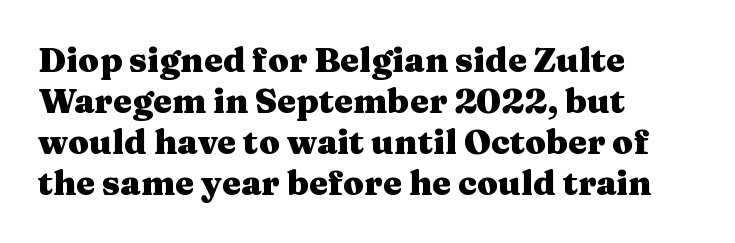
To sum up the face: it has serifs. Students, note that the glyphs here touch the page at normal intervals. In terms of weight, the rendering is a true, heavy bold. These lines stack with their left ends in a neat column. Vertical strokes here are truly vertical.
